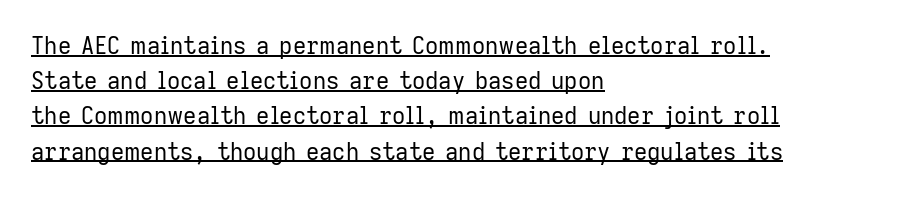
When letters stand straight like this, we call the style roman or upright. The cut favours lightness, reaching ordinary text weight at its darkest. Has an underline been added? It has. Line beginnings align vertically; line endings do not.
